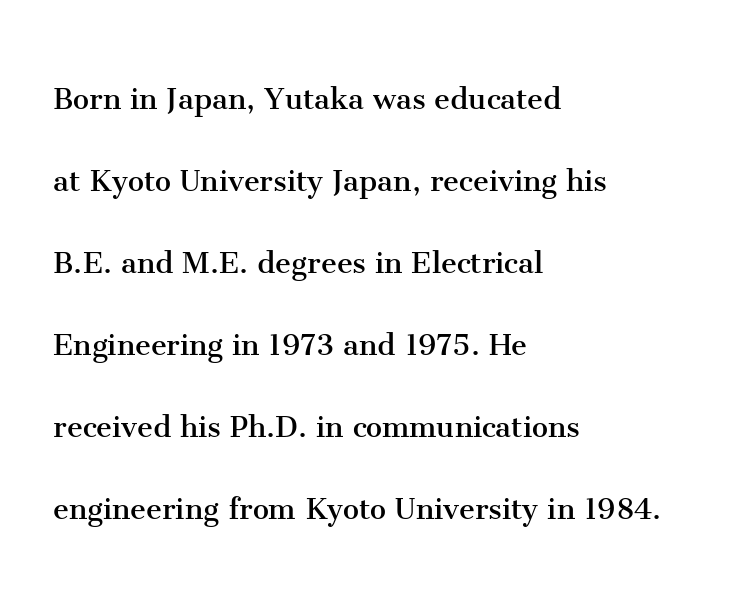
The image shows 36 px regular-weight serif type, upright; set left-aligned, loose line spacing (2.28x), normal letter spacing, not underlined; medium stroke contrast and a medium x-height.
